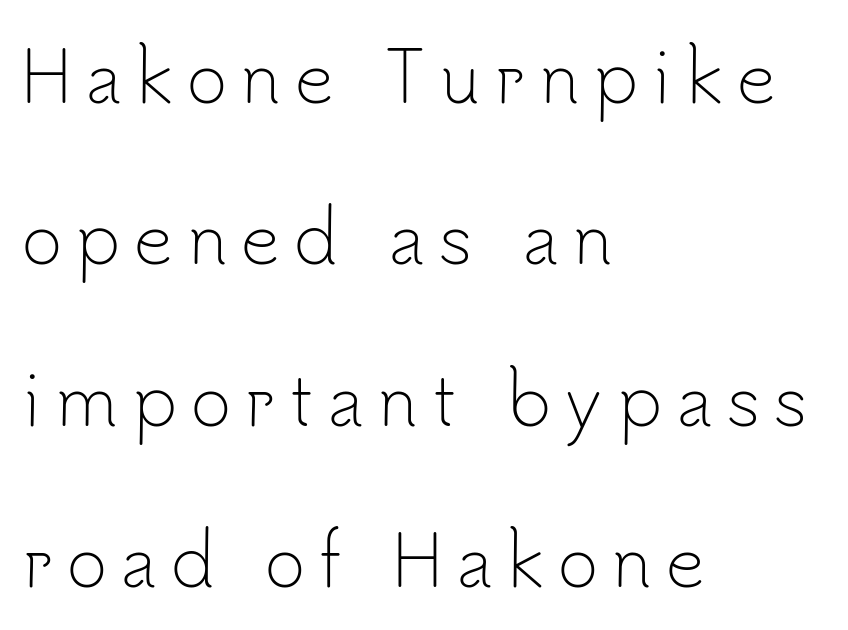
The image shows 69 px light sans-serif type, upright; set left-aligned, loose line spacing (2.34x), unusually wide letter spacing (+0.2 em), not underlined; low stroke contrast and a small x-height.
